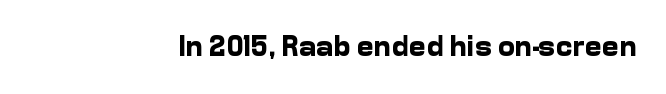
Every stem runs plumb, perpendicular to the baseline. The letters carry no serifs — their stems end cleanly without finishing strokes. The rendering uses natural spacing where letterforms have individual widths. Typographic density is high because the face is bold. Characters follow at the spacing the type designer built in. Any mark beneath the type? The region is blank.
